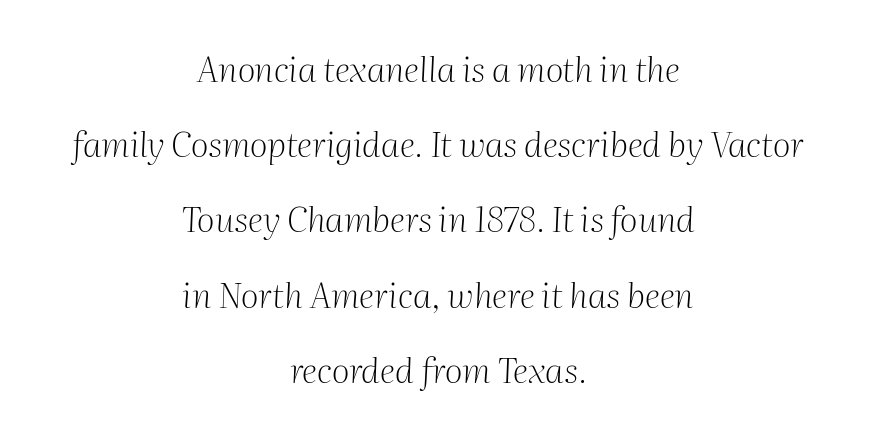
{"serif": "yes", "italic": "yes", "lean": "right", "slant_degrees": 2, "bold": "no", "weight": "light", "width": "normal", "stroke_contrast": "medium", "x_height": "medium", "monospaced": "no", "underline": "no", "align": "center", "line_spacing": "loose", "line_spacing_ratio": 2.15, "letter_spacing": "normal", "letter_spacing_em": 0.0, "glyph_px": 35}
